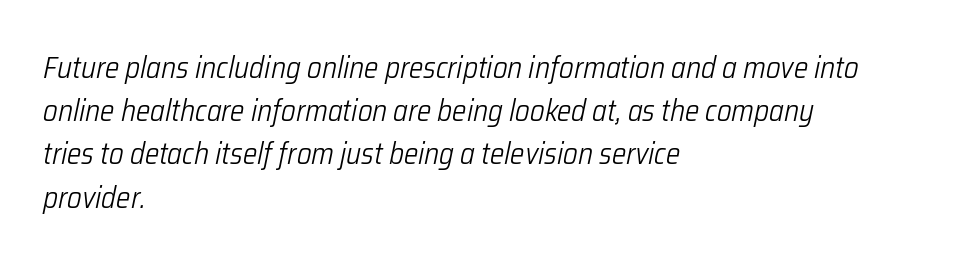
Tracking value appears to be zero — textbook default spacing. Successive baselines arrive at the customary interval. The strokes are not fattened; the text isn't bold. Where is the straight margin? On the left.
